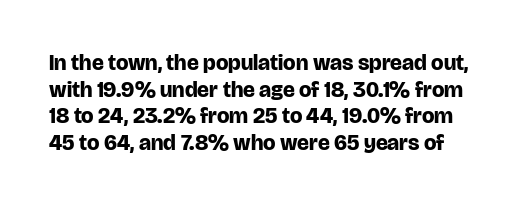
Q: Is the text bold? A: Yes.
Q: Is the text italic (slanted)? A: No, it is upright.
Q: Is the text underlined? A: No.
Q: Is the spacing between letters normal or unusually wide? A: Normal.
